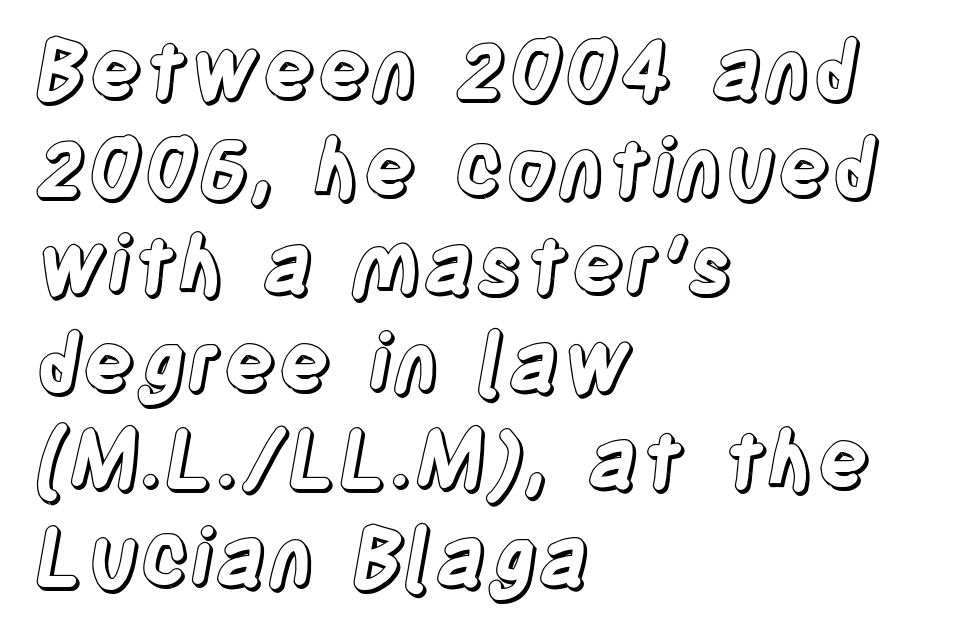
Q: Is the text italic (slanted)? A: Yes.
Q: Is the text underlined? A: No.
Q: How is the paragraph aligned? A: Left-aligned.
Q: Is the spacing between letters normal or unusually wide? A: Normal.
Q: Width (condensed, normal, or wide)? A: Condensed.
Q: x-height? A: Large.
Q: Monospaced? A: No.
